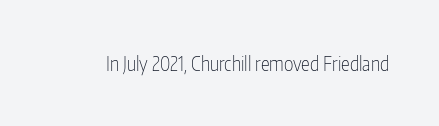
Posture: upright roman. Short note: letters normally spaced. The weight would be labelled regular, book, light, or lighter still. Lines of text with bare space underneath.
